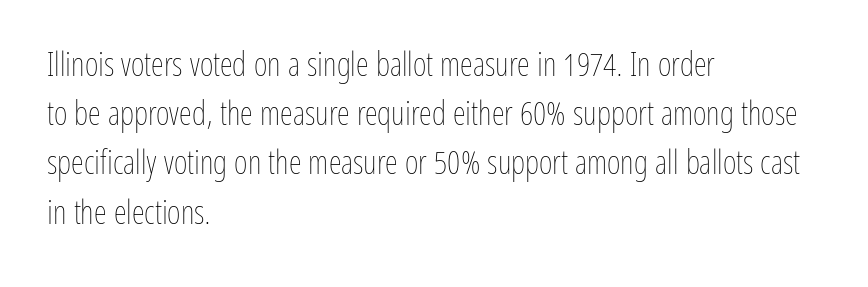
Compared with typical body copy, the letter spacing here is the same. This sample has the flowing, uneven cadence of proportional lettering. A classic flush-left, rag-right setting is used for this passage. No letter is thick-stroked: the sample isn't bold. The vertical gap from one line to the next is medium. A typesetter would mark this as roman, not italic.
